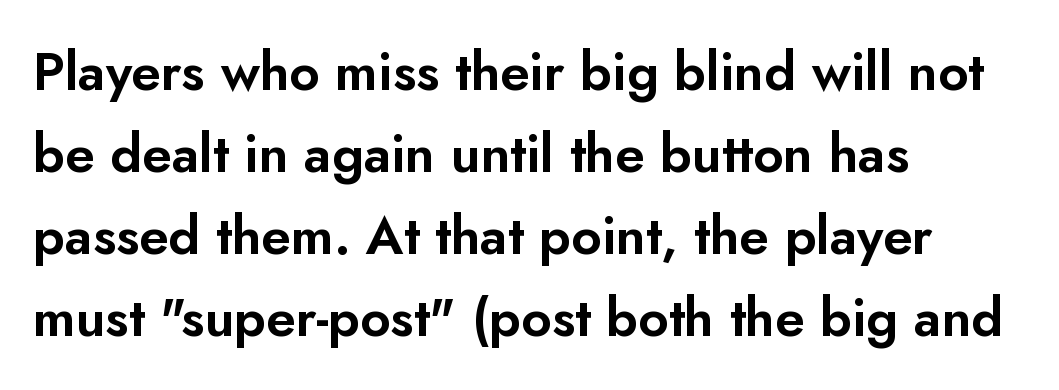
{"serif": "no", "italic": "no", "width": "normal", "stroke_contrast": "low", "x_height": "small", "monospaced": "no", "underline": "no", "align": "left", "line_spacing": "normal", "line_spacing_ratio": 1.55, "letter_spacing": "normal", "letter_spacing_em": 0.0, "glyph_px": 53}
